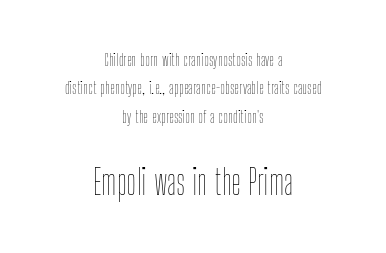
These lines are centered, leaving both edges ragged. Standard letterfit; no display-style spreading of the glyphs. The weight would be labelled regular, book, light, or lighter still. Each letter keeps its own natural width here, so spacing adapts to shape. If you measured baseline to baseline, you'd find a middling distance. Which of the two is more prominent by size? The second, at the bottom.
